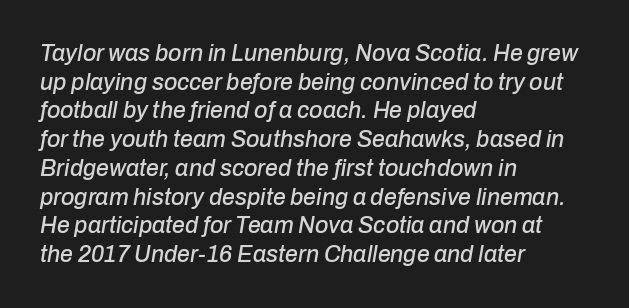
It's the slanting kind of type. Quick note: underline off. Compared with a centered layout, this one pins lines to the left instead. Quick note: interline space is typical.
